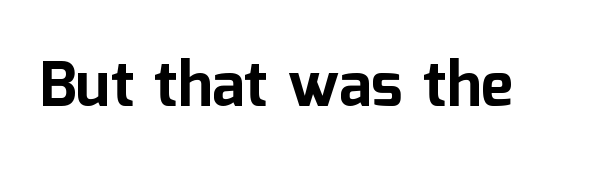
The glyphs are unaccompanied by any horizontal stroke below them. You'd pick this weight for a headline — it's a proper bold. The rendering keeps characters at their native spacing. Note: no serifs on the glyphs. Tall strokes in this sample are plumb rather than angled. This sample has the flowing, uneven cadence of proportional lettering.
